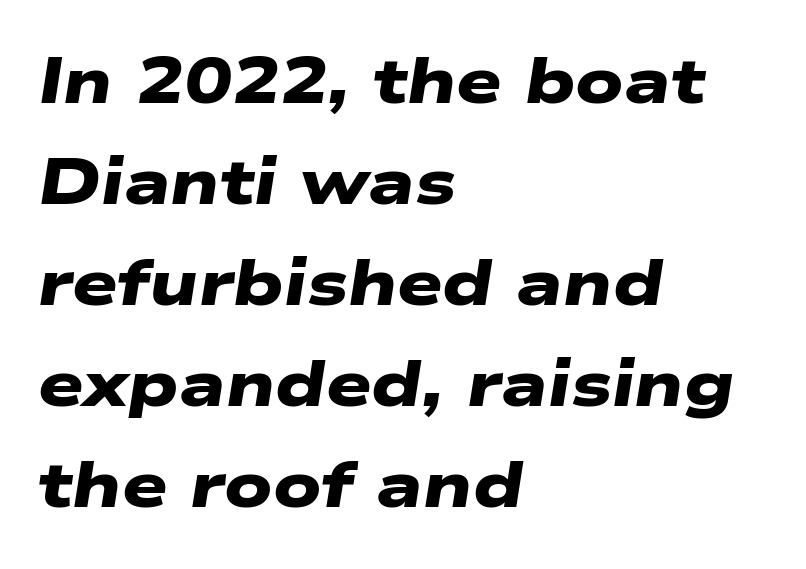
The image shows 64 px heavy, wide sans-serif type; set left-aligned, normal line spacing (1.58x), normal letter spacing, not underlined; low stroke contrast and a medium x-height.
